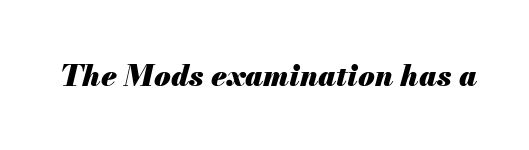
Q: Is the text bold? A: Yes.
Q: Is the text italic (slanted)? A: Yes, it leans right by about 13 degrees.
Q: Is the text underlined? A: No.
Q: Is the spacing between letters normal or unusually wide? A: Normal.
Q: Width (condensed, normal, or wide)? A: Normal.
Q: Stroke contrast? A: Medium.
Q: x-height? A: Small.
Q: Monospaced? A: No.
